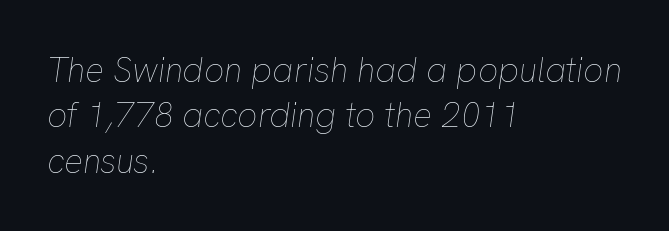
Q: Is the text bold? A: No.
Q: Is the text italic (slanted)? A: Yes, it leans right by about 8 degrees.
Q: Is the text underlined? A: No.
Q: How is the paragraph aligned? A: Left-aligned.
Q: Is the spacing between letters normal or unusually wide? A: Normal.
Q: Is the spacing between lines tight, normal or loose? A: Normal.
Q: Width (condensed, normal, or wide)? A: Normal.
Q: Stroke contrast? A: Low.
Q: x-height? A: Medium.
Q: Monospaced? A: No.
